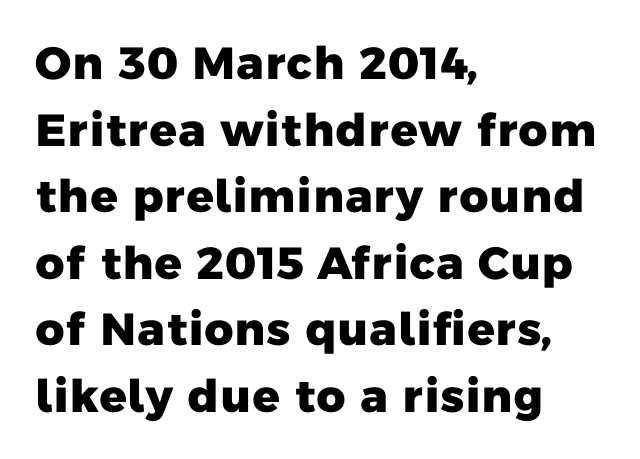
Q: Is the text bold? A: Yes.
Q: Is the typeface a serif or a sans-serif typeface? A: Sans-serif.
Q: Is the text underlined? A: No.
Q: How is the paragraph aligned? A: Left-aligned.
Q: Is the spacing between letters normal or unusually wide? A: Normal.
Q: Is the spacing between lines tight, normal or loose? A: Normal.
Q: Width (condensed, normal, or wide)? A: Normal.
Q: Stroke contrast? A: Low.
Q: x-height? A: Medium.
Q: Monospaced? A: No.
